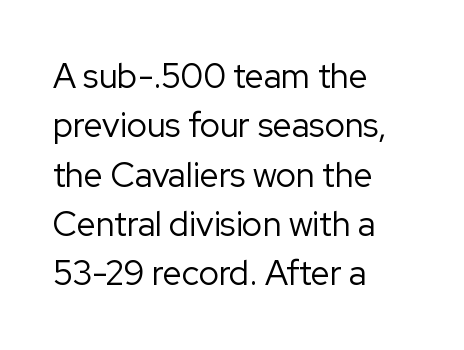
Q: Is the text bold? A: No.
Q: Is the text italic (slanted)? A: No, it is upright.
Q: Is the typeface a serif or a sans-serif typeface? A: Sans-serif.
Q: Is the text underlined? A: No.
Q: How is the paragraph aligned? A: Left-aligned.
Q: Is the spacing between letters normal or unusually wide? A: Normal.
Q: Is the spacing between lines tight, normal or loose? A: Normal.
Q: Width (condensed, normal, or wide)? A: Normal.
Q: Stroke contrast? A: Low.
Q: x-height? A: Medium.
Q: Monospaced? A: No.
